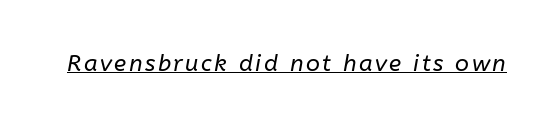
The letterforms sit at book weight or below. Like a heading marked for emphasis, these lines bear an underscore. In terms of posture, this sample is oblique.
